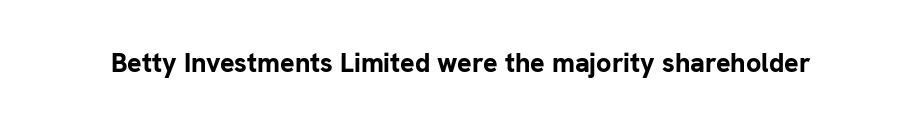
Q: Is the text bold? A: Yes.
Q: Is the text italic (slanted)? A: No, it is upright.
Q: Is the text underlined? A: No.
Q: Is the spacing between letters normal or unusually wide? A: Normal.
